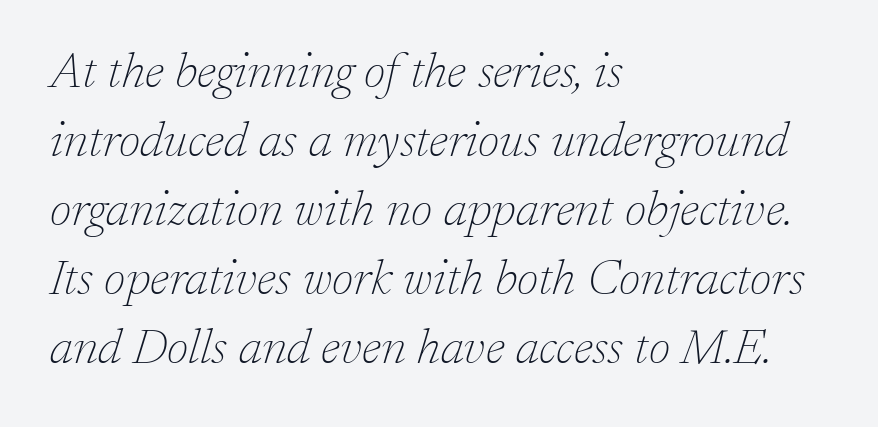
Line spacing here is normal. There's an unmistakable incline to the writing here. Layout note: lines flush left. The face used here is rendered with its standard letterfit. To sum up the face: it has serifs.
